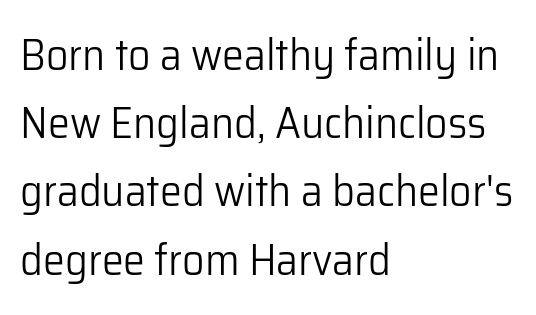
This reads as an unemphasized weight, regular at the heaviest. Posture: straight, roman, zero tilt. The face used here is proportionally spaced, like ordinary book or web type. Just letters on the line, the space beneath them empty.
